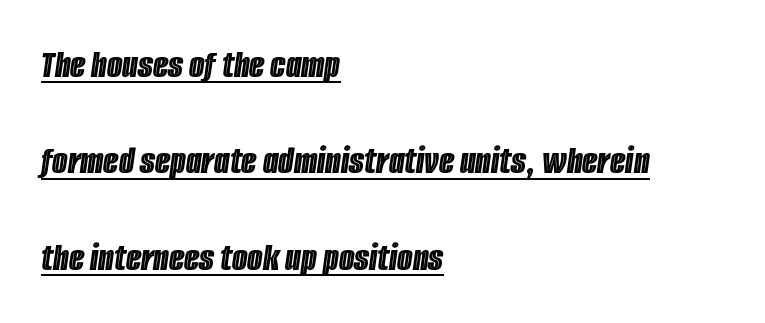
Q: Is the text italic (slanted)? A: Yes, it leans right by about 8 degrees.
Q: Is the text underlined? A: Yes.
Q: How is the paragraph aligned? A: Left-aligned.
Q: Is the spacing between letters normal or unusually wide? A: Normal.
Q: Is the spacing between lines tight, normal or loose? A: Loose.
Q: Width (condensed, normal, or wide)? A: Condensed.
Q: x-height? A: Large.
Q: Monospaced? A: No.
